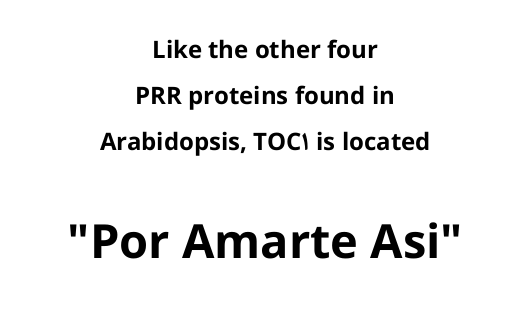
The image shows 47 px bold sans-serif type, upright; set centered, loose line spacing (1.91x), normal letter spacing, not underlined; the second (bottom) block is 1.96x larger; low stroke contrast and a medium x-height.
